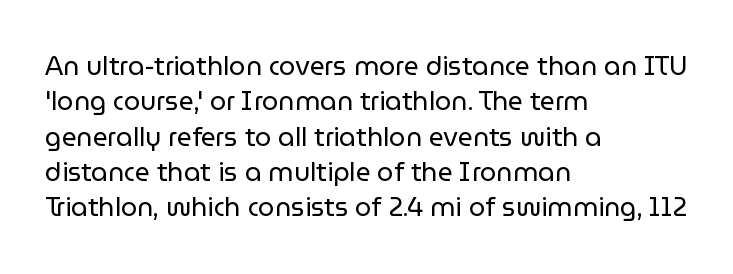
Vertically, the passage feels balanced, rows spaced as you'd expect. No italicization has been applied; the sample stays upright. A bare baseline throughout the passage. Think standard paragraph weight, or any step lighter than that.
